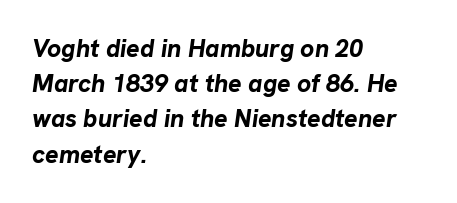
{"italic": "yes", "lean": "right", "slant_degrees": 8, "bold": "yes", "underline": "no", "align": "left", "line_spacing": "normal", "line_spacing_ratio": 1.41, "letter_spacing": "normal", "letter_spacing_em": 0.0, "glyph_px": 25}
